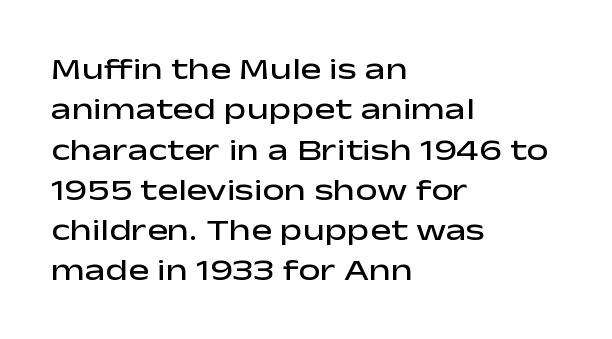
The rows are spaced the way most documents space them. Is the type bold? Partly — it's a semibold, heavier than regular but not fully bold. Designer's note — italics off, roman on. The string is rendered with underlining switched off. Think of a printed novel: that variable character pitch is what you see here. The face used here is rendered with its standard letterfit.
